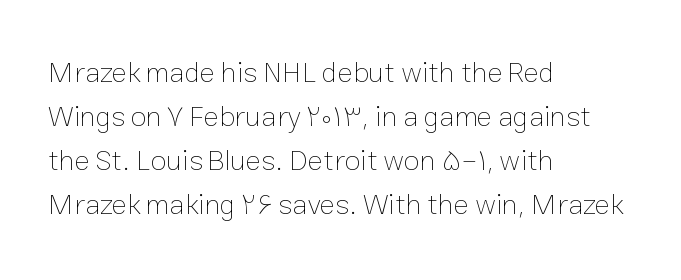
Q: Is the text bold? A: No.
Q: Is the text italic (slanted)? A: No, it is upright.
Q: Is the text underlined? A: No.
Q: How is the paragraph aligned? A: Left-aligned.
Q: Is the spacing between letters normal or unusually wide? A: Normal.
Q: Is the spacing between lines tight, normal or loose? A: Normal.
Q: Width (condensed, normal, or wide)? A: Normal.
Q: Stroke contrast? A: Low.
Q: x-height? A: Medium.
Q: Monospaced? A: No.
